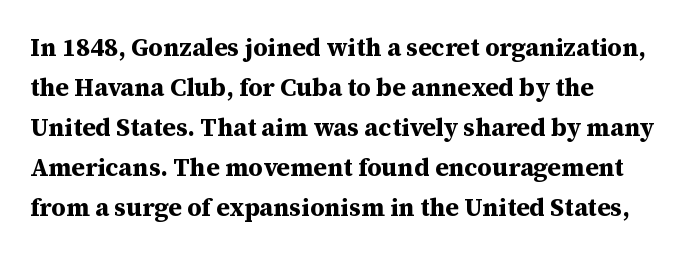
{"italic": "no", "bold": "yes", "underline": "no", "line_spacing": "normal", "line_spacing_ratio": 1.6, "letter_spacing": "normal", "letter_spacing_em": 0.0, "glyph_px": 25}
